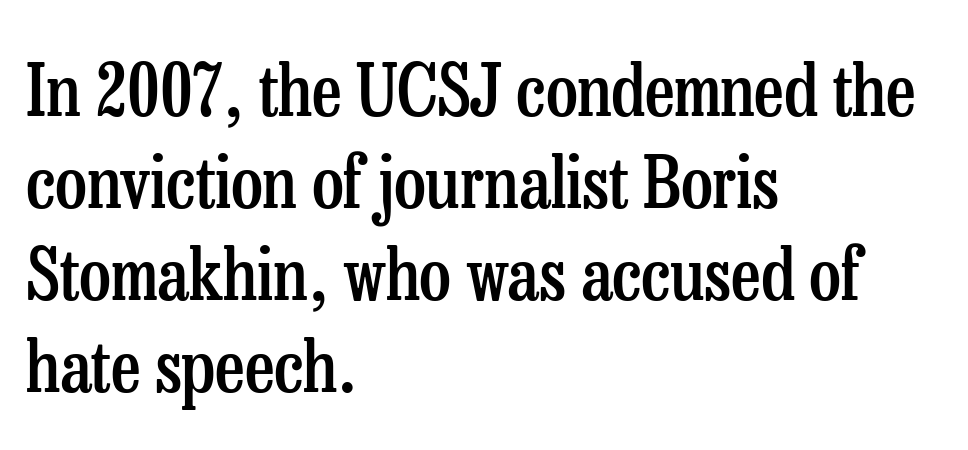
Q: Is the text bold? A: Semi-bold.
Q: Is the text italic (slanted)? A: No, it is upright.
Q: Is the typeface a serif or a sans-serif typeface? A: Serif.
Q: Is the text underlined? A: No.
Q: How is the paragraph aligned? A: Left-aligned.
Q: Is the spacing between letters normal or unusually wide? A: Normal.
Q: Is the spacing between lines tight, normal or loose? A: Normal.
Q: Width (condensed, normal, or wide)? A: Condensed.
Q: Stroke contrast? A: Low.
Q: x-height? A: Medium.
Q: Monospaced? A: No.
